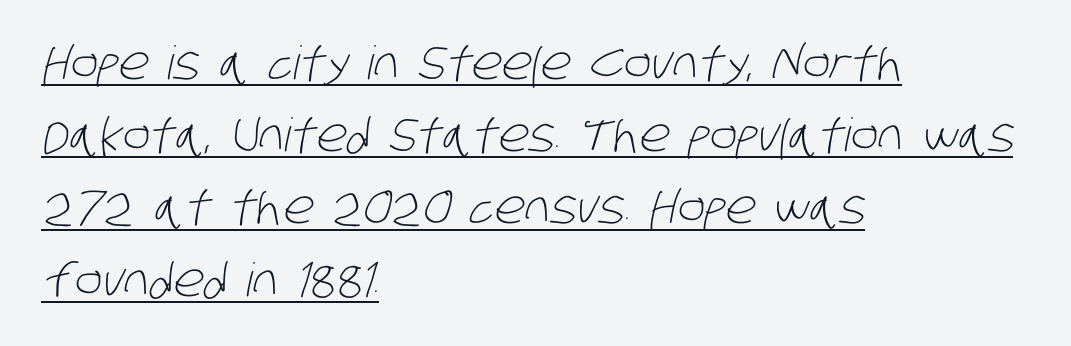
{"serif": "no", "bold": "no", "weight": "light", "width": "condensed", "stroke_contrast": "low", "x_height": "large", "monospaced": "no", "underline": "yes", "align": "left", "line_spacing": "normal", "line_spacing_ratio": 1.57, "letter_spacing": "normal", "letter_spacing_em": 0.0, "glyph_px": 46}
